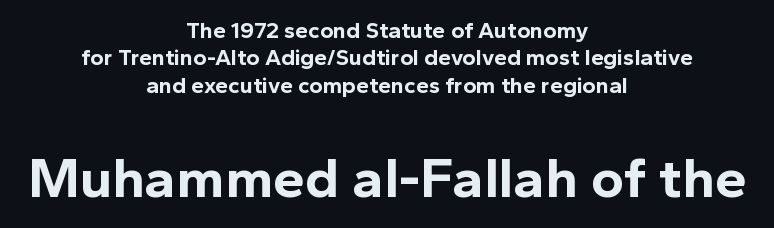
Standard letterfit; no display-style spreading of the glyphs. This rendering employs a face without finishing strokes, i.e., a sans-serif. Heft: maximum for text — a bold. These lines are rendered in a variable-pitch font. Is the lower block the larger one? Yes — the lower block carries the bigger type. Nope, not italic — everything's standing straight.
